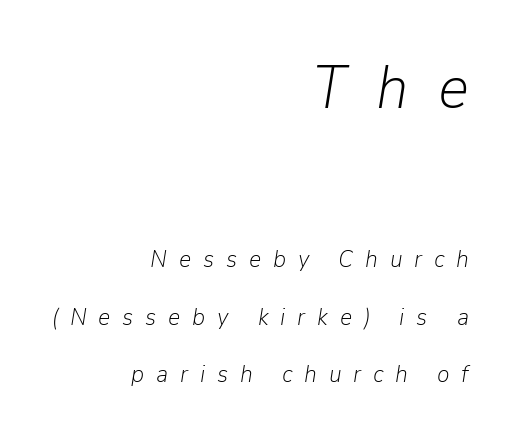
The image shows 61 px light type, italic (leaning right); set right-aligned, loose line spacing (2.41x), unusually wide letter spacing (+0.49 em), not underlined; the first (top) block is 2.54x larger; low stroke contrast and a medium x-height.
